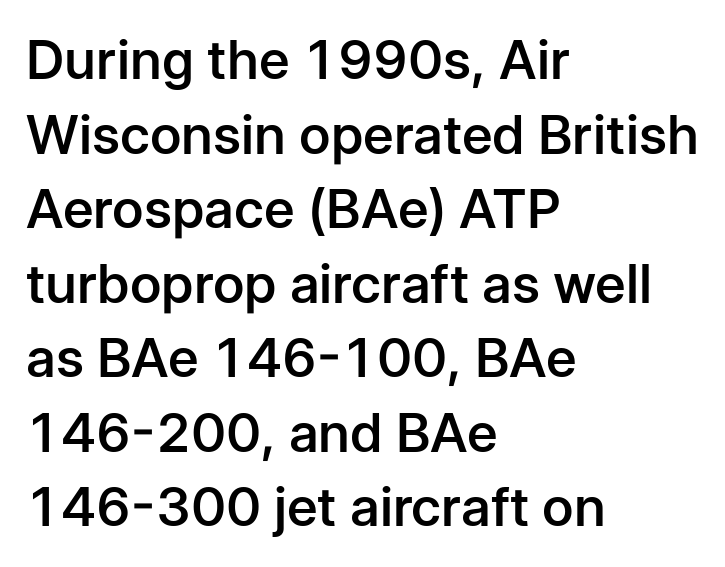
The image shows 54 px semibold sans-serif type, upright; set left-aligned, normal line spacing (1.38x), normal letter spacing, not underlined; low stroke contrast and a medium x-height.
